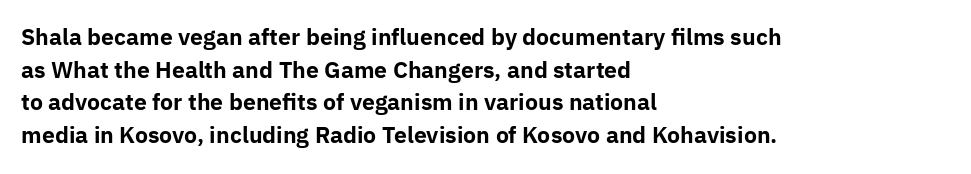
The letters stand straight up with perfectly vertical stems. Vertical spacing — default. Beneath every word, the page is bare. Typeset ragged right — the left edge is the straight one.
